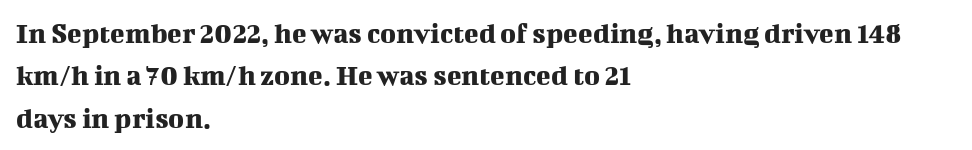
{"serif": "yes", "italic": "no", "width": "normal", "stroke_contrast": "medium", "x_height": "medium", "monospaced": "no", "underline": "no", "align": "left", "line_spacing": "normal", "line_spacing_ratio": 1.41, "letter_spacing": "normal", "letter_spacing_em": 0.0, "glyph_px": 30}
